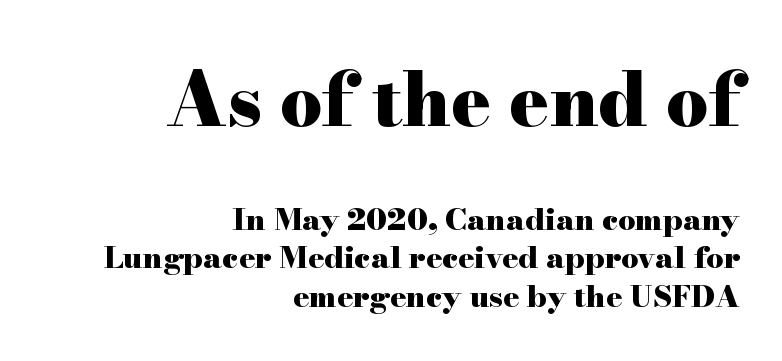
{"serif": "yes", "italic": "no", "bold": "yes", "weight": "heavy", "width": "wide", "stroke_contrast": "high", "x_height": "small", "monospaced": "no", "underline": "no", "align": "right", "line_spacing": "normal", "line_spacing_ratio": 1.28, "letter_spacing": "normal", "letter_spacing_em": 0.0, "larger_block": "first", "size_ratio": 2.47, "glyph_px": 74}
